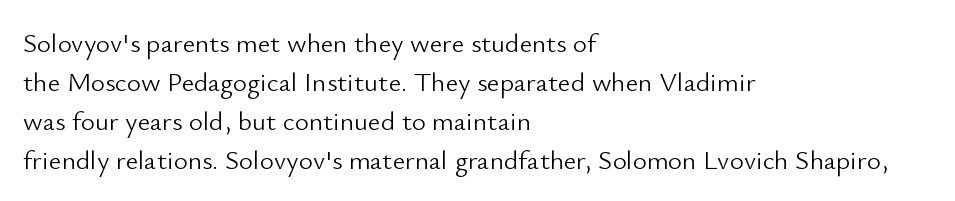
{"italic": "no", "bold": "no", "underline": "no", "align": "left", "line_spacing": "normal", "line_spacing_ratio": 1.45, "letter_spacing": "normal", "letter_spacing_em": 0.0, "glyph_px": 27}
